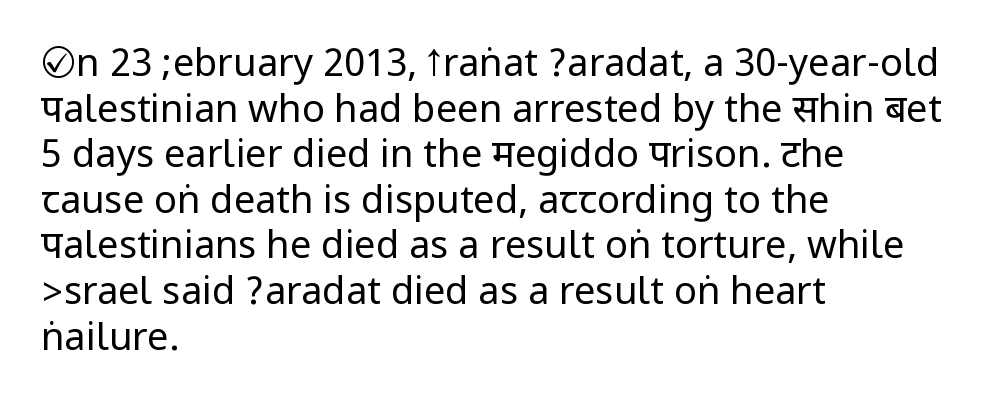
A typesetter would mark this as roman, not italic. Stems here are at most as thick as an everyday book face. Quick note: underline off. The paragraph has a hard left edge and a soft right edge. Default kerning and tracking; the words read as compact shapes. A typesetter would label this face a sans.
